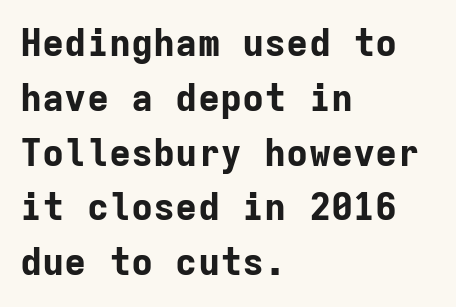
Reading down the column, the eye jumps a familiar distance to each next line. Honestly, there is no underline to notice here at all. Does the copy run flush right? No — it runs flush left. Bold? Absolutely — the strokes are thick and heavy. The letterforms sit shoulder to shoulder at normal distance.
